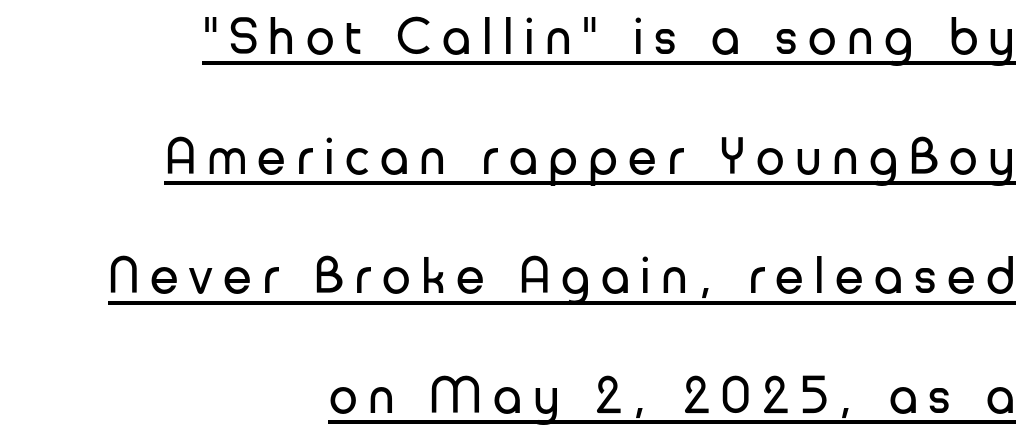
Stroke terminals: plain, sans-serif. Summary of weight: not heavy and not bold. Is this a fixed-width face? No — the glyphs have proportional, varying widths. Whoever set this chose breathing room over compactness in the vertical rhythm.
